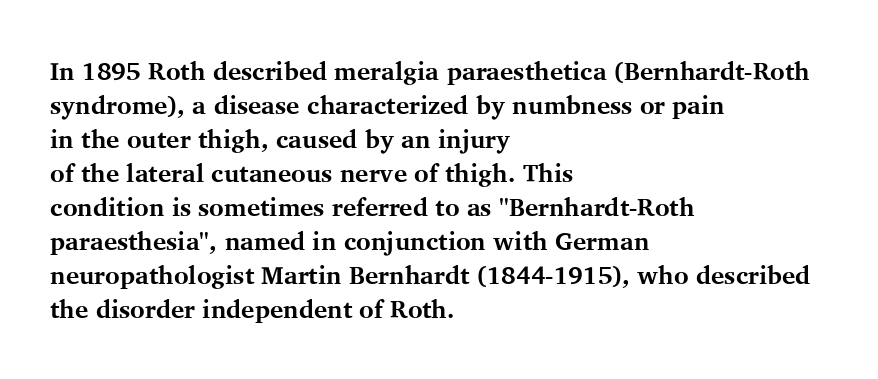
The image shows 25 px bold type, upright; set left-aligned, normal line spacing (1.36x), normal letter spacing, not underlined.
